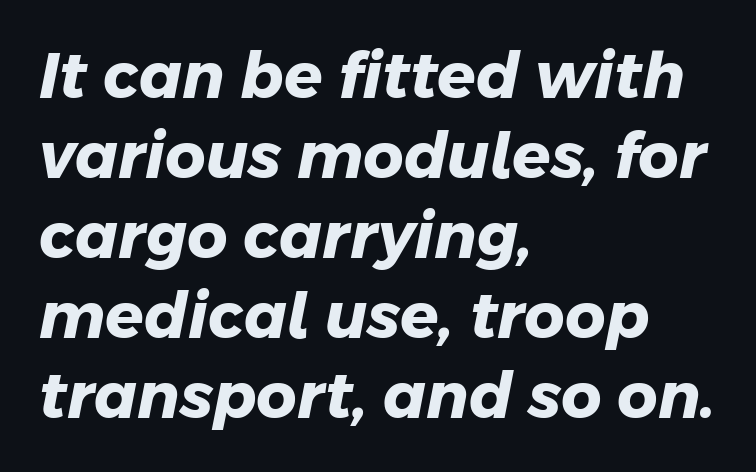
{"serif": "no", "bold": "yes", "weight": "heavy", "width": "normal", "stroke_contrast": "low", "x_height": "medium", "monospaced": "no", "underline": "no", "align": "left", "line_spacing": "normal", "line_spacing_ratio": 1.27, "letter_spacing": "normal", "letter_spacing_em": 0.0, "glyph_px": 63}
